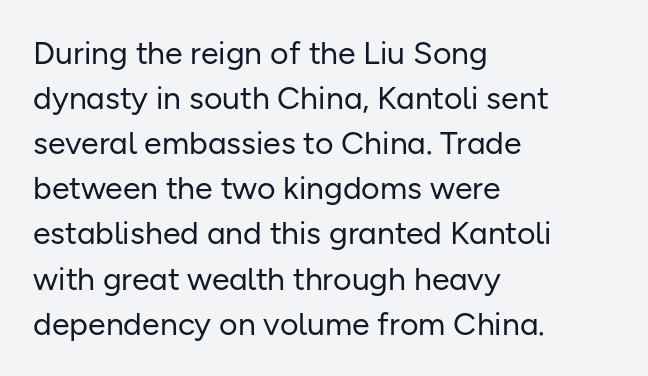
Letters have the restrained weight of plain body copy at most. The passage shown is typed in a proportional face where columns would drift. Line spacing here is normal. Short note: letters normally spaced. Underlining? Definitely not there.
